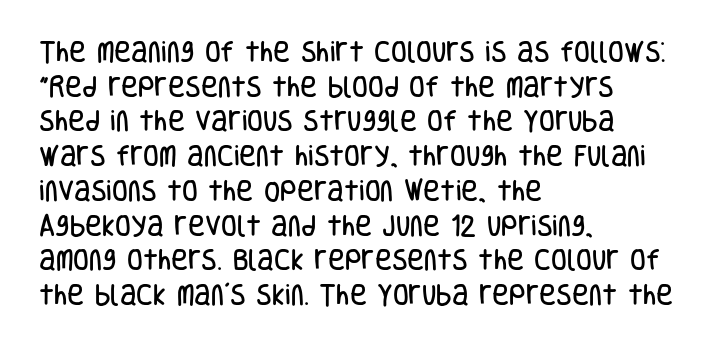
Q: Is the text italic (slanted)? A: No, it is upright.
Q: Is the text underlined? A: No.
Q: How is the paragraph aligned? A: Left-aligned.
Q: Is the spacing between letters normal or unusually wide? A: Normal.
Q: Is the spacing between lines tight, normal or loose? A: Normal.
